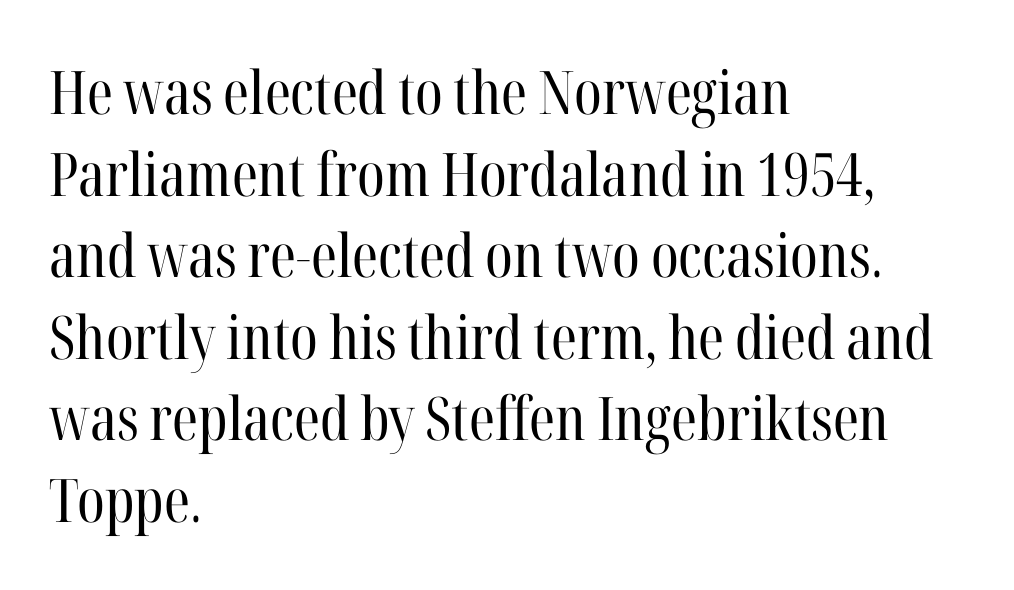
{"serif": "yes", "italic": "no", "bold": "no", "weight": "regular", "width": "condensed", "stroke_contrast": "high", "x_height": "medium", "monospaced": "no", "underline": "no", "align": "left", "line_spacing": "normal", "line_spacing_ratio": 1.36, "letter_spacing": "normal", "letter_spacing_em": 0.0, "glyph_px": 60}
